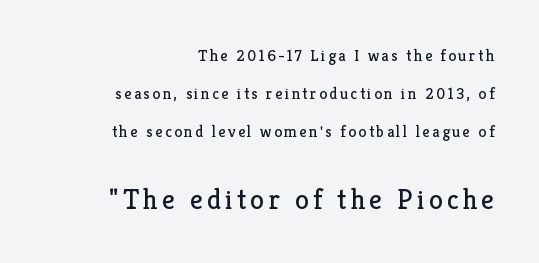
{"serif": "yes", "italic": "no", "bold": "no", "weight": "regular", "width": "normal", "stroke_contrast": "low", "x_height": "medium", "monospaced": "no", "underline": "no", "align": "right", "line_spacing": "loose", "line_spacing_ratio": 2.36, "larger_block": "second", "size_ratio": 1.75, "glyph_px": 28}
